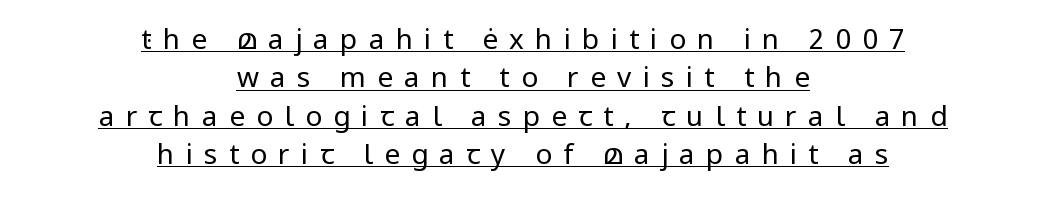
The font sits on the lighter half of the weight spectrum, regular included. Italic? Not at all — the glyphs are vertical. The designer left line spacing at the default. The type is letterspaced generously, with wide tracking. Where is the straight margin? There isn't one; the lines are centered.
